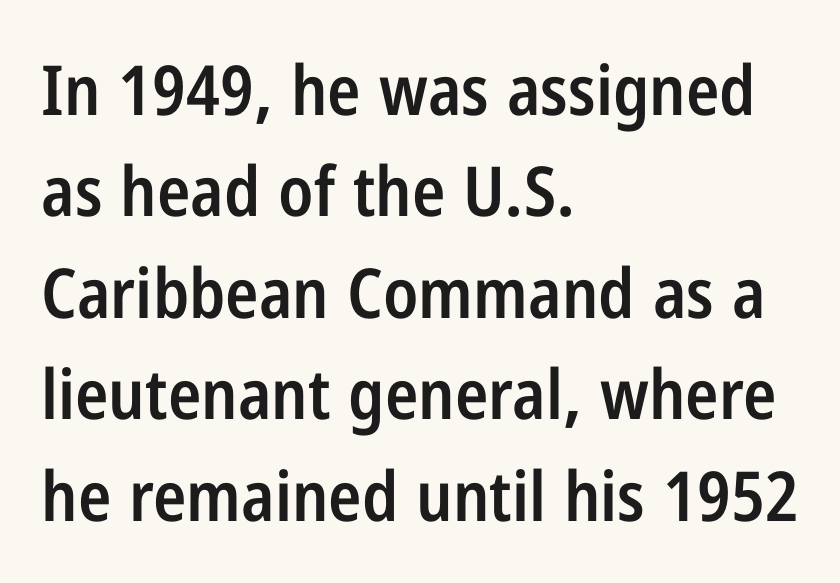
The image shows 69 px semibold, condensed sans-serif type, upright; set left-aligned, normal line spacing (1.47x), normal letter spacing, not underlined; low stroke contrast and a medium x-height.
